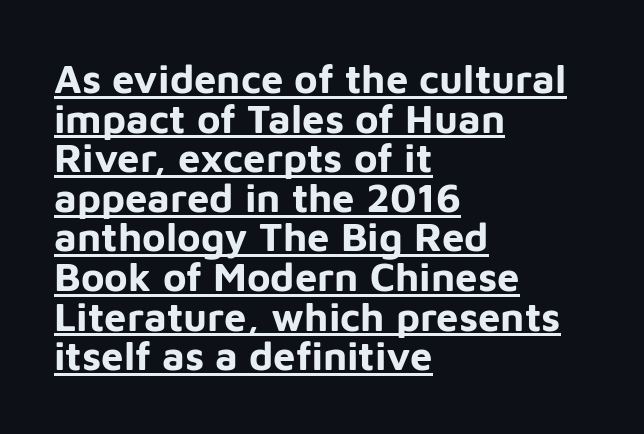
Q: Is the text bold? A: Yes.
Q: Is the text italic (slanted)? A: No, it is upright.
Q: Is the typeface a serif or a sans-serif typeface? A: Sans-serif.
Q: Is the text underlined? A: Yes.
Q: How is the paragraph aligned? A: Left-aligned.
Q: Is the spacing between letters normal or unusually wide? A: Normal.
Q: Is the spacing between lines tight, normal or loose? A: Tight.
Q: Width (condensed, normal, or wide)? A: Normal.
Q: Stroke contrast? A: Low.
Q: x-height? A: Medium.
Q: Monospaced? A: No.
